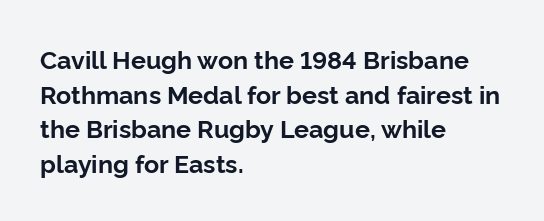
The type sits square on the baseline with zero lean. Summary of weight: heavy, a full bold. Rule under the text: the space is simply empty. Is the letter spacing exaggerated? No — it looks like the ordinary default.
